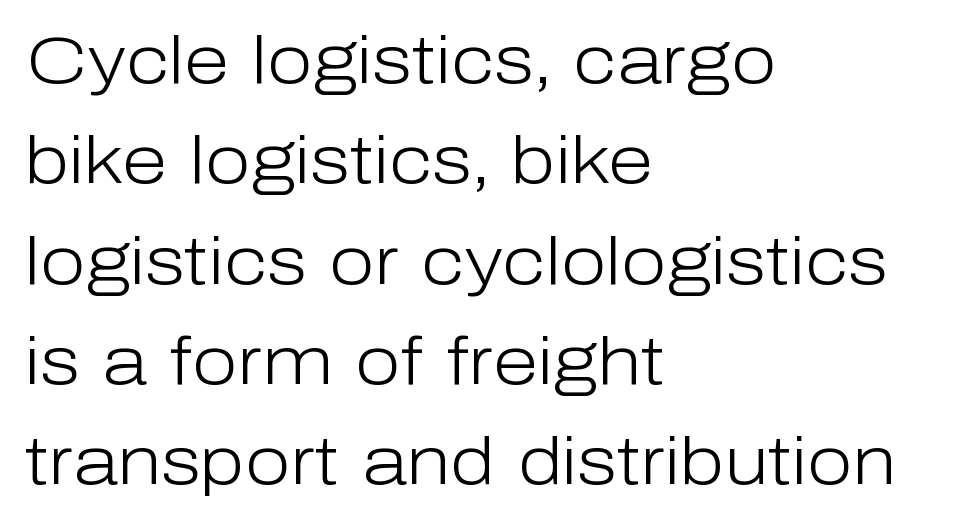
Caption: multi-line text, flush left, ragged right. Stems here are at most as thick as an everyday book face. Each letter's strokes conclude bluntly, with no projecting serifs. Summary of vertical rhythm: regular, with standard interline spacing.
